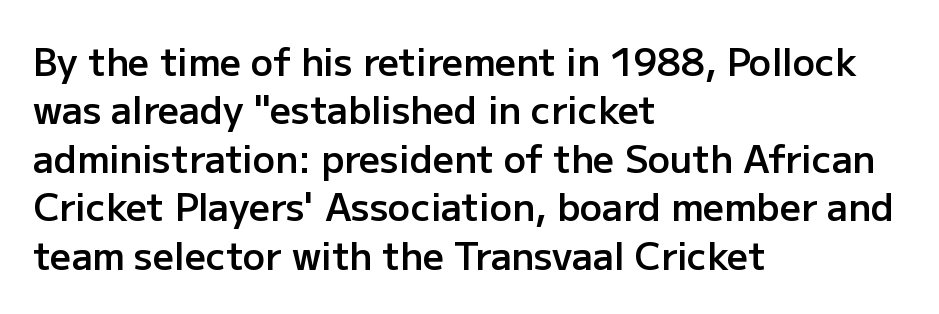
{"serif": "no", "italic": "no", "bold": "semi", "weight": "semibold", "width": "normal", "stroke_contrast": "low", "x_height": "medium", "monospaced": "no", "underline": "no", "align": "left", "line_spacing": "normal", "line_spacing_ratio": 1.31, "letter_spacing": "normal", "letter_spacing_em": 0.0, "glyph_px": 37}
